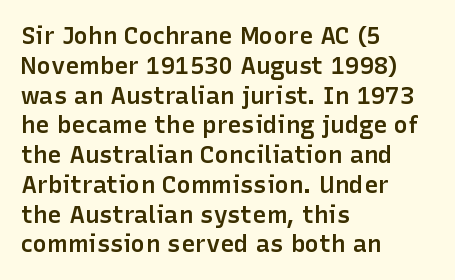
The letters stand upright; this is a roman face. Underline: absent. The sample has been set in demibold, a notch under bold. Here the glyphs are tracked normally, forming tight word shapes.
